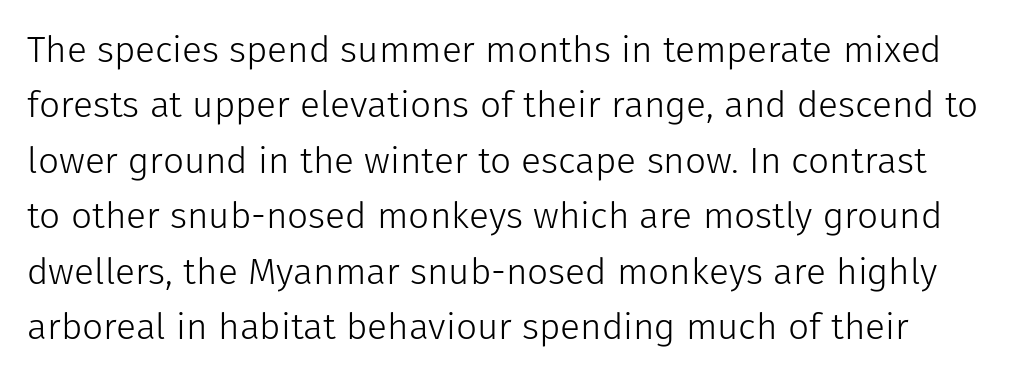
{"serif": "no", "italic": "no", "bold": "no", "weight": "light", "width": "normal", "stroke_contrast": "low", "x_height": "medium", "monospaced": "no", "underline": "no", "line_spacing": "normal", "line_spacing_ratio": 1.5, "letter_spacing": "normal", "letter_spacing_em": 0.0, "glyph_px": 37}
